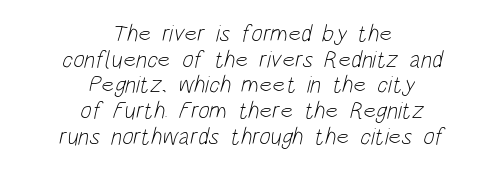
{"bold": "no", "underline": "no", "align": "center", "line_spacing": "tight", "line_spacing_ratio": 1.07, "letter_spacing": "normal", "letter_spacing_em": 0.0, "glyph_px": 24}
